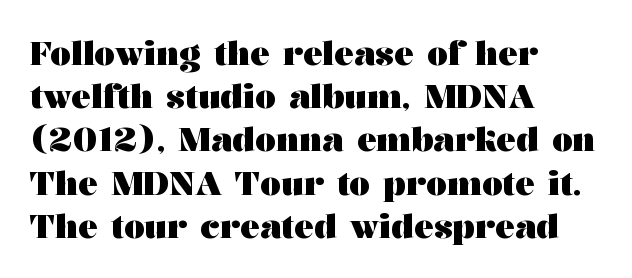
{"serif": "yes", "italic": "no", "bold": "yes", "weight": "heavy", "width": "wide", "stroke_contrast": "medium", "x_height": "medium", "monospaced": "no", "underline": "no", "align": "left", "line_spacing": "normal", "line_spacing_ratio": 1.31, "letter_spacing": "normal", "letter_spacing_em": 0.0, "glyph_px": 33}
